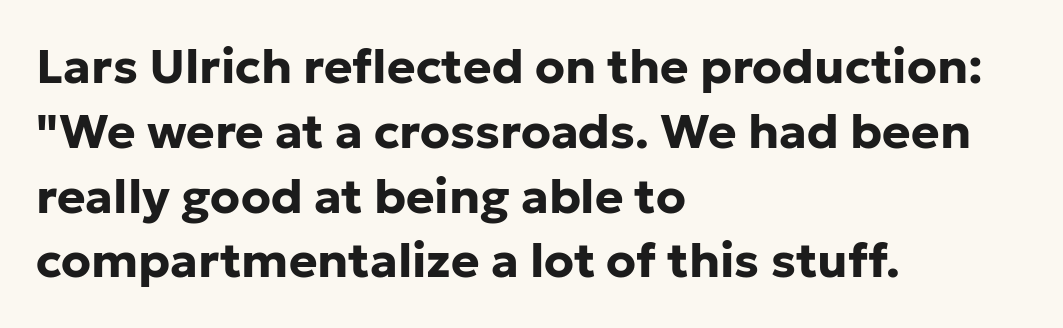
Q: Is the text bold? A: Yes.
Q: Is the text italic (slanted)? A: No, it is upright.
Q: Is the typeface a serif or a sans-serif typeface? A: Sans-serif.
Q: Is the text underlined? A: No.
Q: How is the paragraph aligned? A: Left-aligned.
Q: Is the spacing between letters normal or unusually wide? A: Normal.
Q: Is the spacing between lines tight, normal or loose? A: Normal.
Q: Width (condensed, normal, or wide)? A: Normal.
Q: Stroke contrast? A: Low.
Q: x-height? A: Medium.
Q: Monospaced? A: No.
